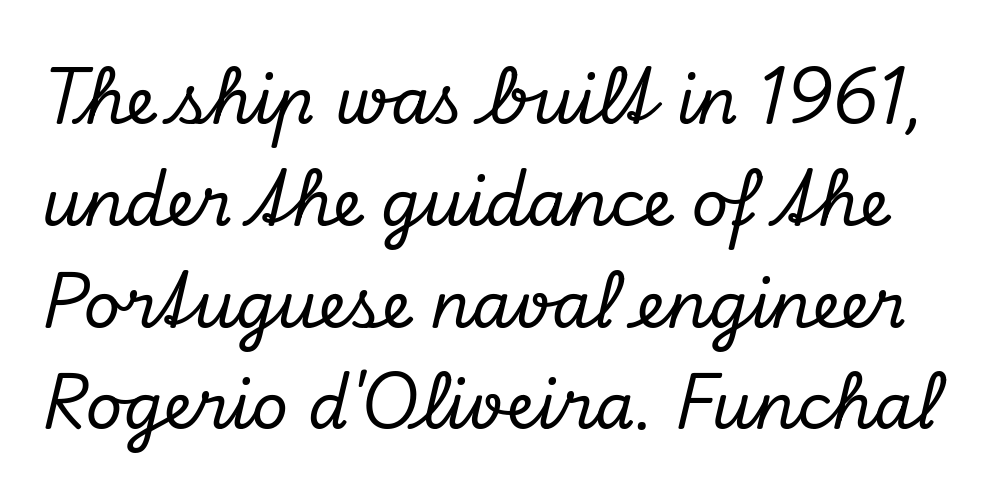
The image shows 64 px serif type, italic (leaning right); set normal line spacing (1.59x), normal letter spacing, not underlined; low stroke contrast and a small x-height.
